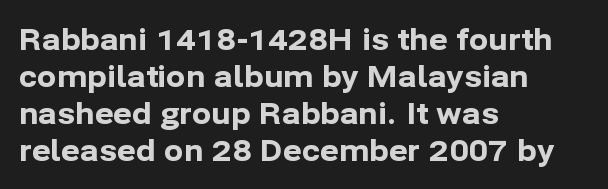
Q: Is the text bold? A: Yes.
Q: Is the text italic (slanted)? A: No, it is upright.
Q: Is the typeface a serif or a sans-serif typeface? A: Sans-serif.
Q: Is the text underlined? A: No.
Q: How is the paragraph aligned? A: Left-aligned.
Q: Is the spacing between letters normal or unusually wide? A: Normal.
Q: Is the spacing between lines tight, normal or loose? A: Normal.
Q: Width (condensed, normal, or wide)? A: Normal.
Q: Stroke contrast? A: Low.
Q: x-height? A: Medium.
Q: Monospaced? A: No.
